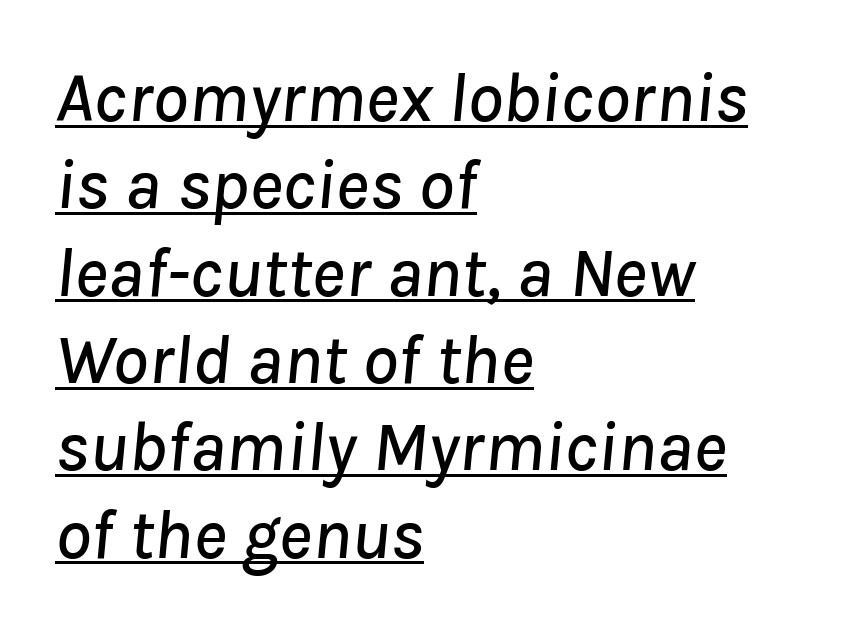
This rendering uses left alignment, leaving the right contour irregular. Spacing between characters is what you'd get straight out of the box. You can see a thin bar hugging the bottom of the glyphs. The face used here is proportionally spaced, like ordinary book or web type. If you drew a line through each stem, it would be angled.
